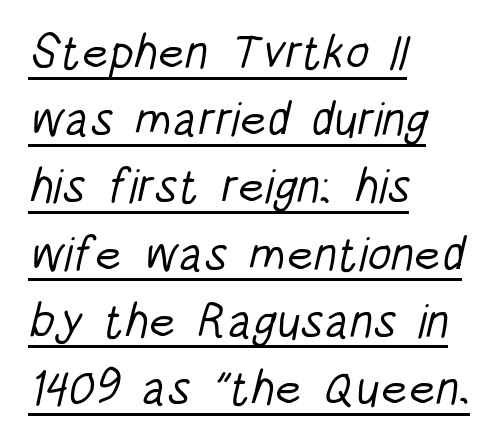
A sans-serif font was chosen for this passage. A typesetter would call this proportional, since set widths differ per character. Rows of type keep a routine distance in the vertical direction. Nobody touched the tracking dial on this one. Compared with a typical body face, this is equally light or lighter still.
